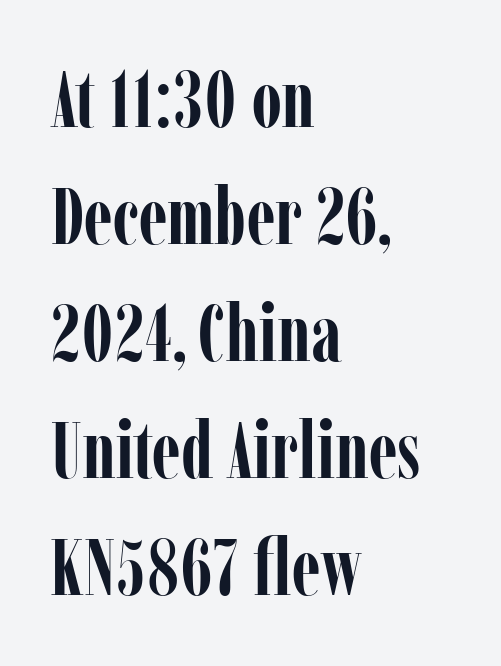
{"serif": "yes", "italic": "no", "bold": "yes", "weight": "semibold", "width": "condensed", "stroke_contrast": "low", "x_height": "medium", "monospaced": "no", "underline": "no", "align": "left", "line_spacing": "normal", "line_spacing_ratio": 1.48, "letter_spacing": "normal", "letter_spacing_em": 0.0, "glyph_px": 79}
